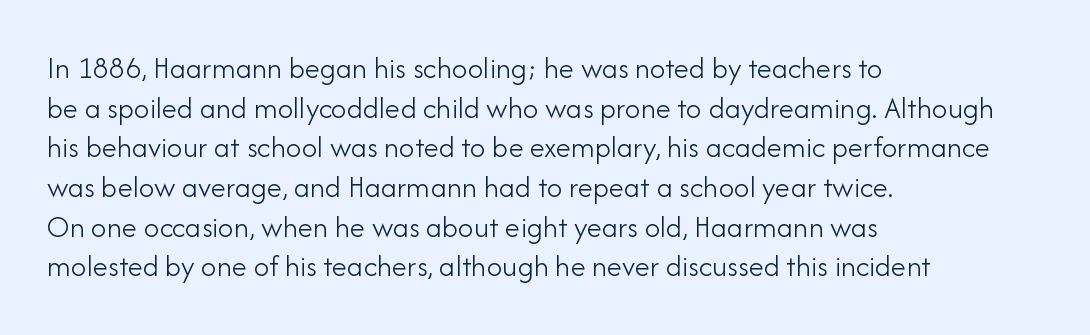
{"serif": "no", "italic": "no", "bold": "no", "weight": "light", "width": "normal", "stroke_contrast": "low", "x_height": "small", "monospaced": "no", "underline": "no", "align": "left", "line_spacing": "normal", "line_spacing_ratio": 1.28, "letter_spacing": "normal", "letter_spacing_em": 0.0, "glyph_px": 31}
